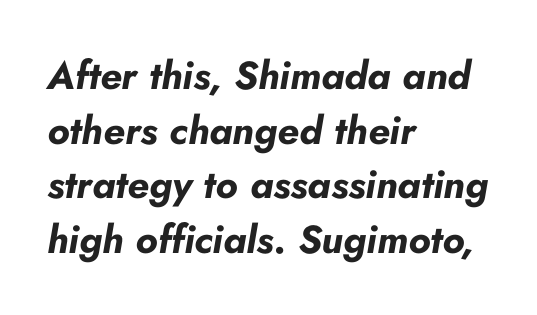
The image shows 39 px bold type, italic (leaning right); set left-aligned, normal line spacing (1.4x), normal letter spacing, not underlined; low stroke contrast and a small x-height.
